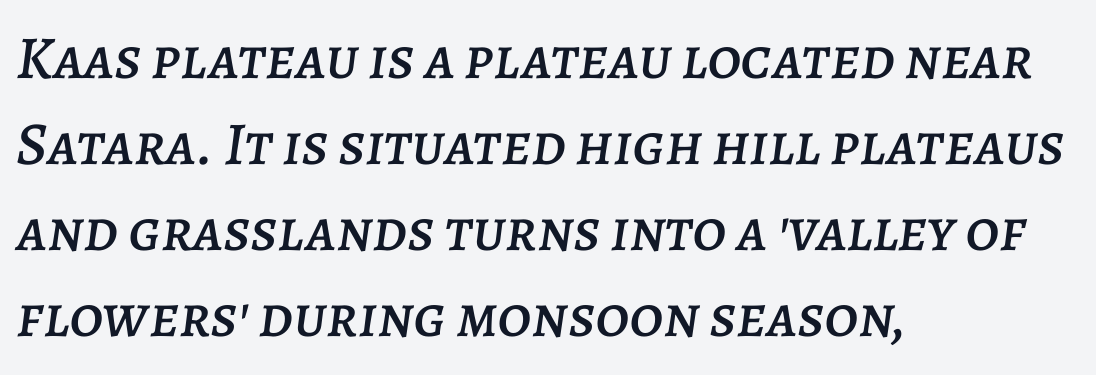
Nothing unusual about the tracking: characters are spaced as the font intends. The compositor pushed each line to the left boundary. Regular leading. Any mark beneath the type? The region is blank. Character widths vary here, with narrow letters taking less room than wide ones.
